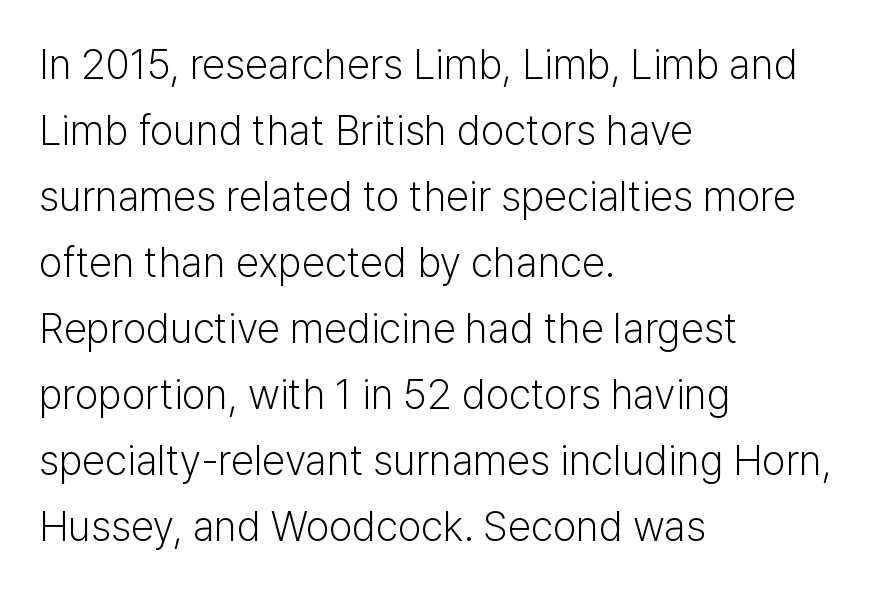
{"serif": "no", "italic": "no", "bold": "no", "weight": "light", "width": "normal", "stroke_contrast": "low", "x_height": "medium", "monospaced": "no", "underline": "no", "align": "left", "line_spacing": "normal", "line_spacing_ratio": 1.57, "letter_spacing": "normal", "letter_spacing_em": 0.0, "glyph_px": 42}
